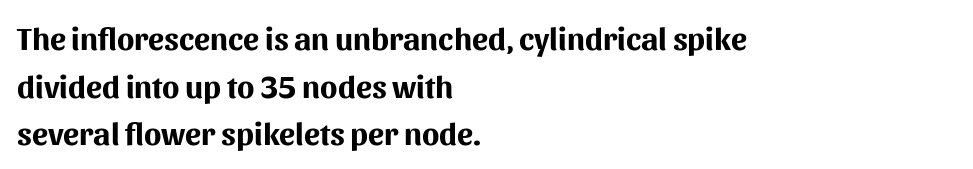
The image shows 32 px bold sans-serif type, upright; set left-aligned, normal line spacing (1.49x), normal letter spacing, not underlined; medium stroke contrast and a medium x-height.
